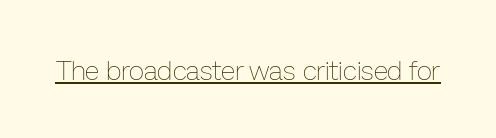
The image shows 27 px text type, upright; set normal letter spacing, underlined.
